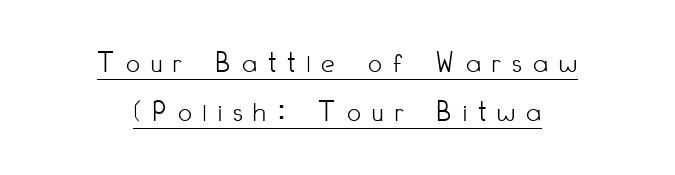
The image shows 30 px light, condensed sans-serif type, upright; set centered, normal line spacing (1.63x), unusually wide letter spacing (+0.38 em), underlined; low stroke contrast and a small x-height.
